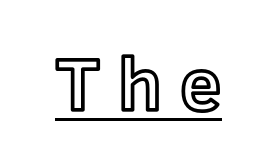
{"italic": "no", "width": "normal", "x_height": "medium", "monospaced": "no", "underline": "yes", "letter_spacing": "wide", "letter_spacing_em": 0.25, "glyph_px": 74}
